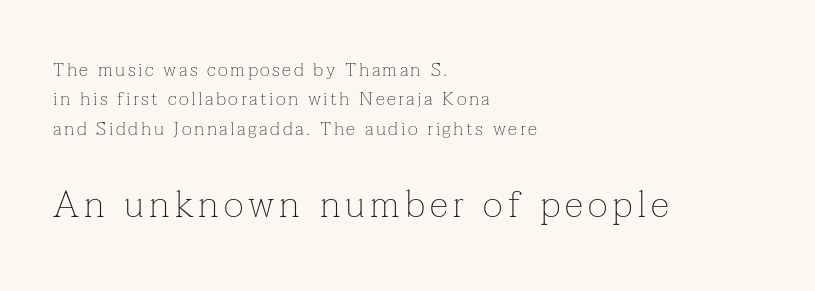
Block two is the big one; block one sits smaller above it. The type family on display is of the serif kind. These lines stack with their left ends in a neat column. This is roman type, the default non-slanted kind. Looks like regular typesetting: each glyph gets only the width it needs. Glance below the letters and you will spot only blank space.
